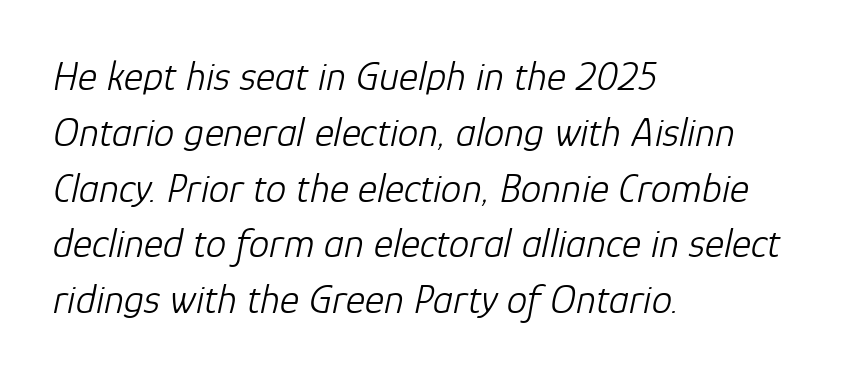
Q: Is the text bold? A: No.
Q: Is the text italic (slanted)? A: Yes, it leans right by about 12 degrees.
Q: Is the text underlined? A: No.
Q: How is the paragraph aligned? A: Left-aligned.
Q: Is the spacing between letters normal or unusually wide? A: Normal.
Q: Is the spacing between lines tight, normal or loose? A: Normal.
Q: Width (condensed, normal, or wide)? A: Normal.
Q: Stroke contrast? A: Low.
Q: x-height? A: Medium.
Q: Monospaced? A: No.
